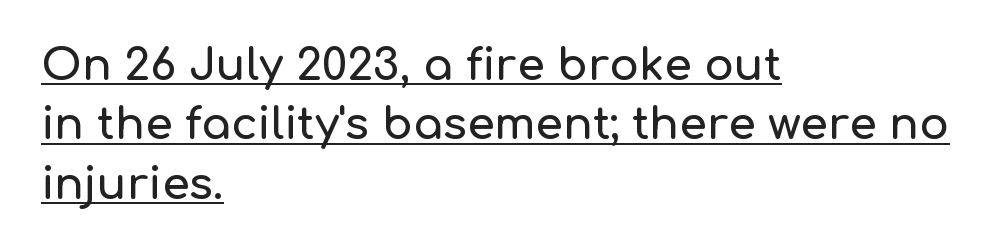
{"serif": "no", "italic": "no", "width": "normal", "stroke_contrast": "low", "x_height": "medium", "monospaced": "no", "underline": "yes", "align": "left", "line_spacing": "normal", "line_spacing_ratio": 1.35, "letter_spacing": "normal", "letter_spacing_em": 0.0, "glyph_px": 44}
